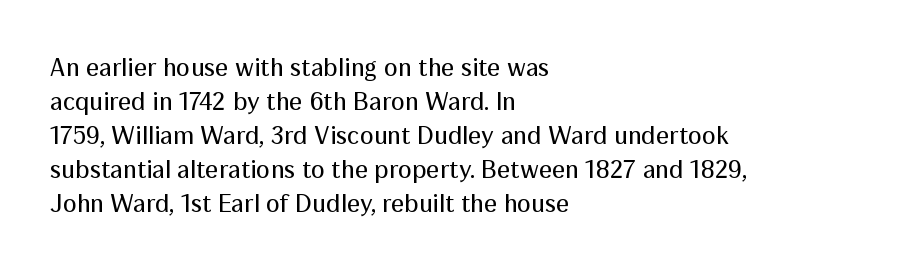
The image shows 26 px text type, upright; set left-aligned, normal line spacing (1.31x), normal letter spacing, not underlined.
